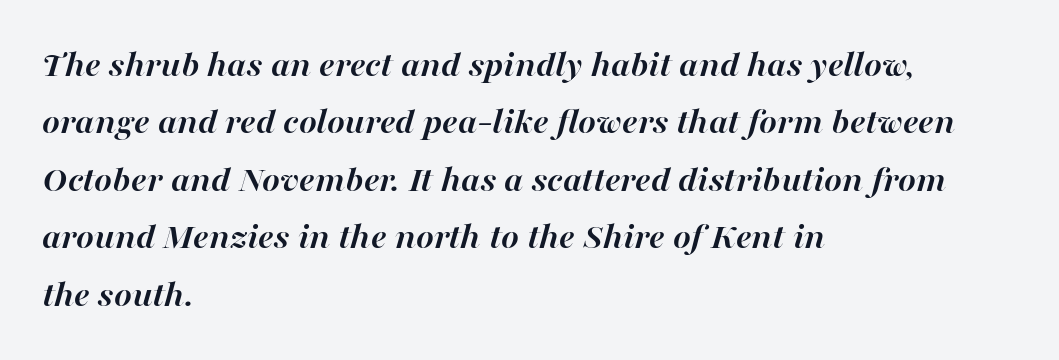
Q: Is the text bold? A: Yes.
Q: Is the text italic (slanted)? A: Yes, it leans right by about 16 degrees.
Q: Is the text underlined? A: No.
Q: How is the paragraph aligned? A: Left-aligned.
Q: Is the spacing between letters normal or unusually wide? A: Normal.
Q: Is the spacing between lines tight, normal or loose? A: Normal.
Q: Width (condensed, normal, or wide)? A: Normal.
Q: Stroke contrast? A: High.
Q: x-height? A: Medium.
Q: Monospaced? A: No.
